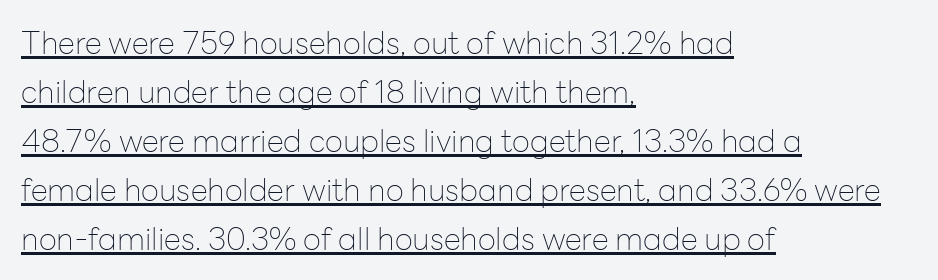
{"serif": "no", "italic": "no", "bold": "no", "weight": "thin", "width": "normal", "stroke_contrast": "low", "x_height": "medium", "monospaced": "no", "underline": "yes", "align": "left", "line_spacing": "normal", "line_spacing_ratio": 1.58, "letter_spacing": "normal", "letter_spacing_em": 0.0, "glyph_px": 31}
